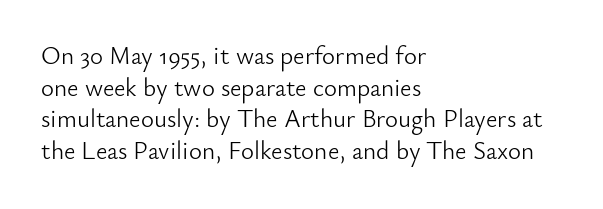
{"italic": "no", "bold": "no", "underline": "no", "align": "left", "line_spacing": "normal", "line_spacing_ratio": 1.27, "letter_spacing": "normal", "letter_spacing_em": 0.0, "glyph_px": 25}
